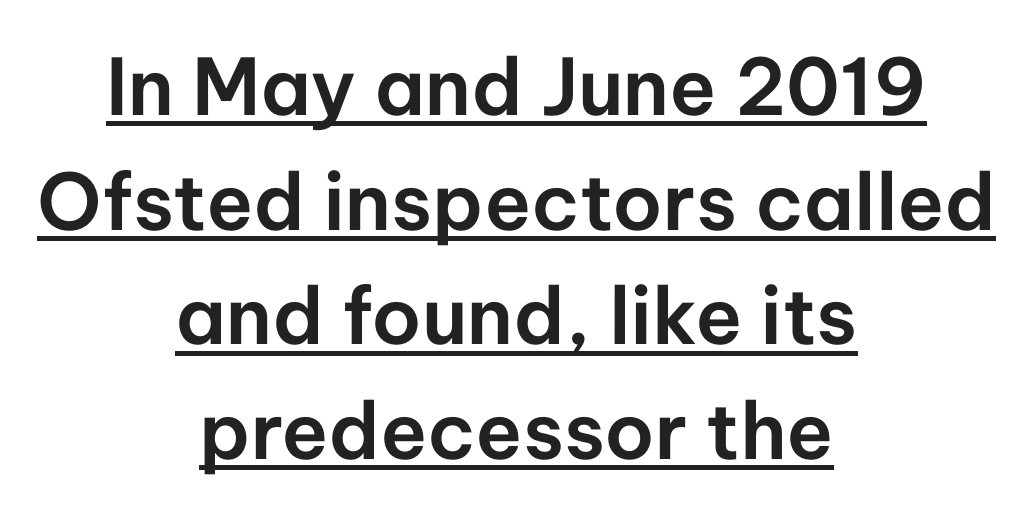
The image shows 78 px sans-serif type, upright; set centered, normal line spacing (1.47x), normal letter spacing, underlined; low stroke contrast and a medium x-height.
